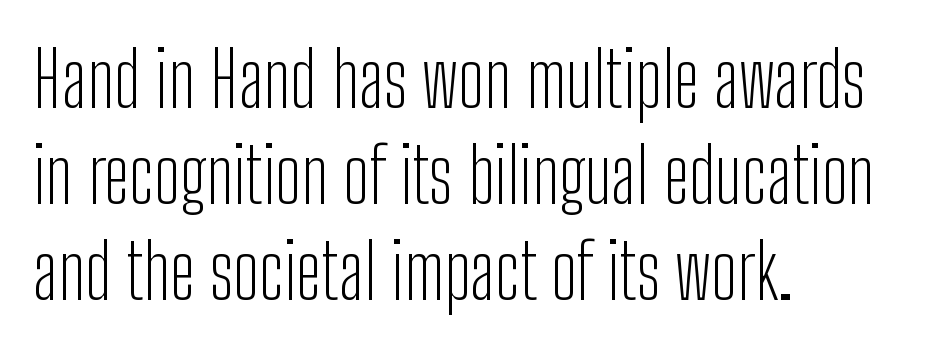
Q: Is the text bold? A: No.
Q: Is the text italic (slanted)? A: No, it is upright.
Q: Is the typeface a serif or a sans-serif typeface? A: Sans-serif.
Q: Is the text underlined? A: No.
Q: How is the paragraph aligned? A: Left-aligned.
Q: Is the spacing between letters normal or unusually wide? A: Normal.
Q: Is the spacing between lines tight, normal or loose? A: Normal.
Q: Width (condensed, normal, or wide)? A: Condensed.
Q: Stroke contrast? A: Low.
Q: x-height? A: Medium.
Q: Monospaced? A: No.
